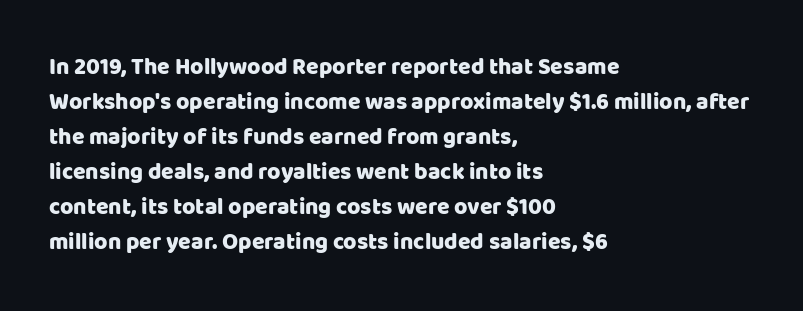
Left-aligned paragraph, ragged on the right. This sample uses an upright cut, with every glyph sitting square on the baseline. Only glyphs here, with clear space below each row. In terms of letterspacing, this is plain default setting. The line-height multiplier appears to be the usual default.
